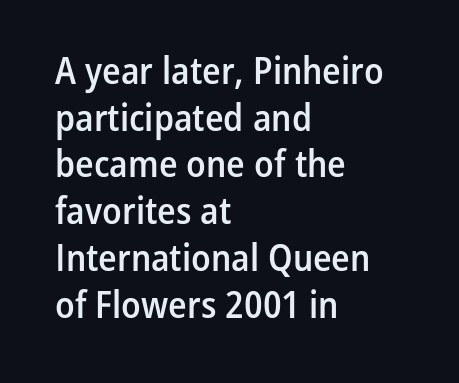
Q: Is the text bold? A: Semi-bold.
Q: Is the text italic (slanted)? A: No, it is upright.
Q: Is the typeface a serif or a sans-serif typeface? A: Sans-serif.
Q: Is the text underlined? A: No.
Q: How is the paragraph aligned? A: Left-aligned.
Q: Is the spacing between letters normal or unusually wide? A: Normal.
Q: Width (condensed, normal, or wide)? A: Condensed.
Q: Stroke contrast? A: Low.
Q: x-height? A: Medium.
Q: Monospaced? A: No.
